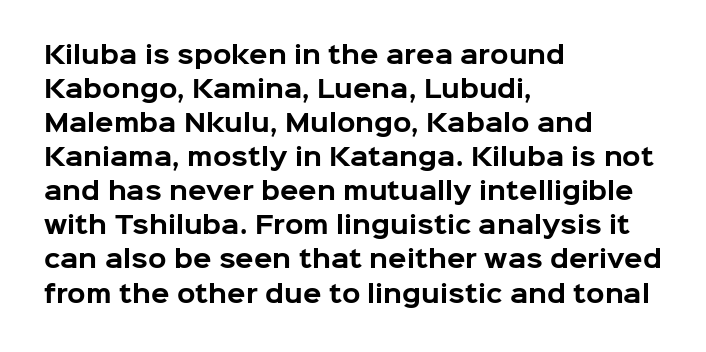
The passage shown stacks its lines at a standard gap. These lines keep a tight, regular rhythm from letter to letter. Descenders hang freely into open space. The sample has been set heavy, in full bold. Leftover space on each line is placed entirely after the last word. Nope, not italic — everything's standing straight.
